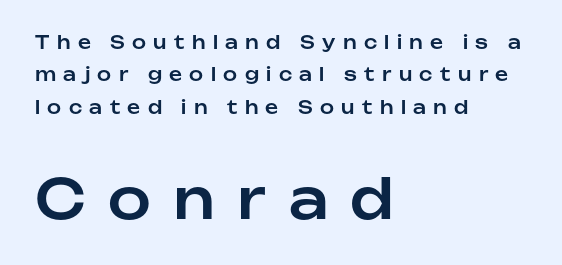
The paragraph has a hard left edge and a soft right edge. Spacing verdict: proportional, widths tailored to each character. Clear beneath every line of the passage. How are the letters spaced? Widely, with obvious added tracking. Do the letters lean? They stand straight.
